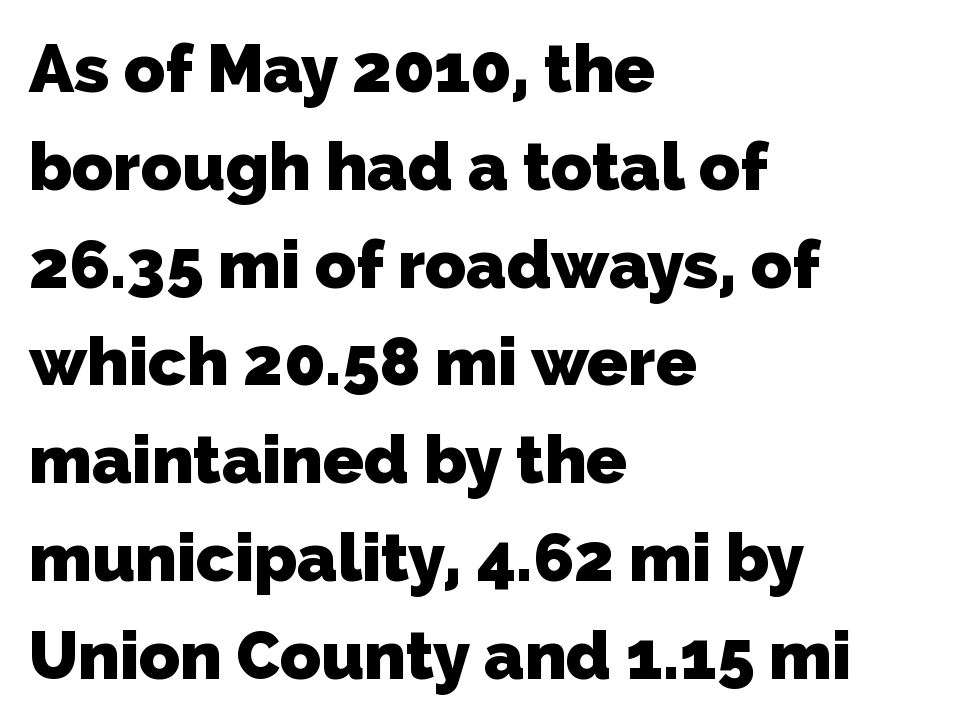
The image shows 67 px heavy sans-serif type; set left-aligned, normal line spacing (1.46x), normal letter spacing, not underlined; low stroke contrast and a medium x-height.
